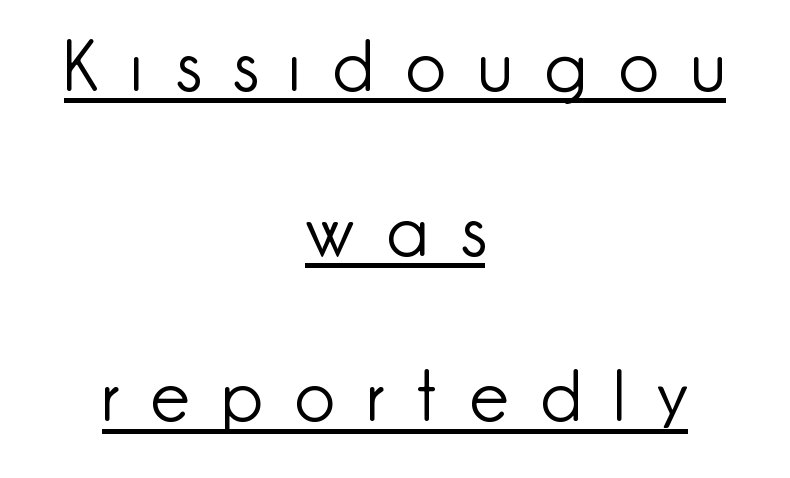
The image shows 70 px light sans-serif type, upright; set centered, loose line spacing (2.36x), unusually wide letter spacing (+0.46 em), underlined; low stroke contrast and a small x-height.
